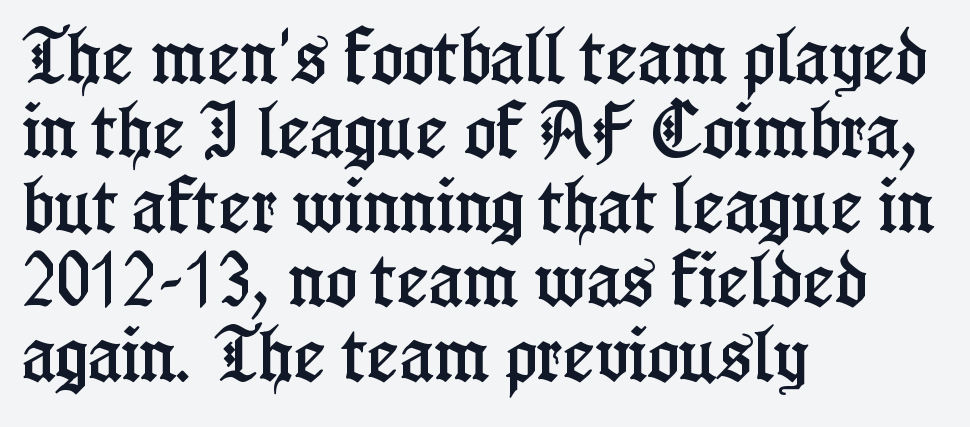
Do the letters lean? They stand straight. No word sits above an underline. This is serif lettering, the kind often seen in printed books. Which margin do the lines hug? The left one — the right edge is uneven. Spacing verdict: proportional, widths tailored to each character.
